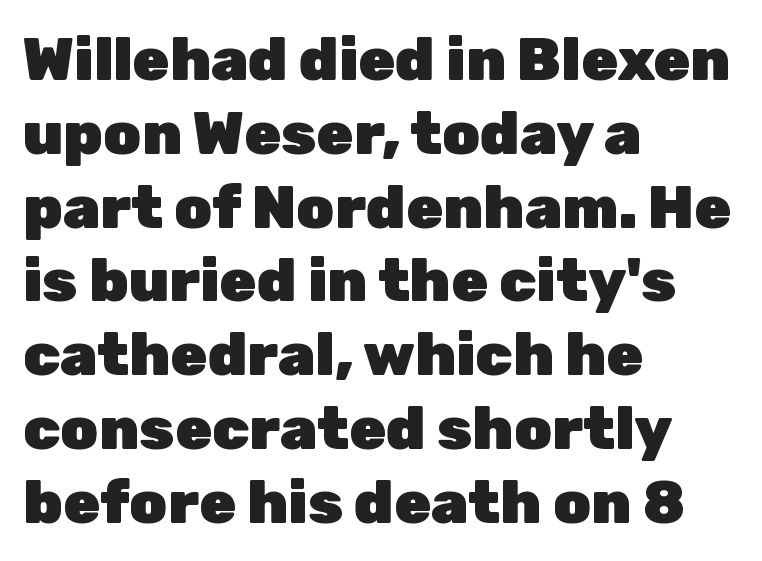
{"serif": "no", "italic": "no", "bold": "yes", "weight": "heavy", "width": "normal", "stroke_contrast": "low", "x_height": "medium", "monospaced": "no", "underline": "no", "align": "left", "line_spacing_ratio": 1.23, "letter_spacing": "normal", "letter_spacing_em": 0.0, "glyph_px": 60}
